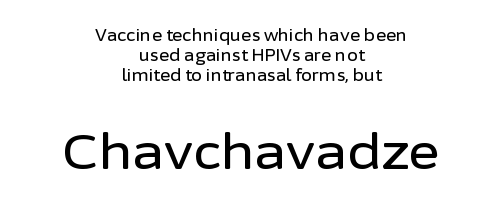
The image shows 48 px sans-serif type, upright; set centered, normal line spacing (1.25x), normal letter spacing, not underlined; the second (bottom) block is 3.0x larger; low stroke contrast and a medium x-height.
